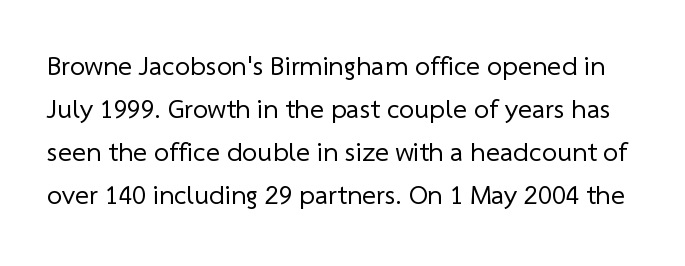
The image shows 27 px text type; set normal line spacing (1.59x), normal letter spacing, not underlined.
